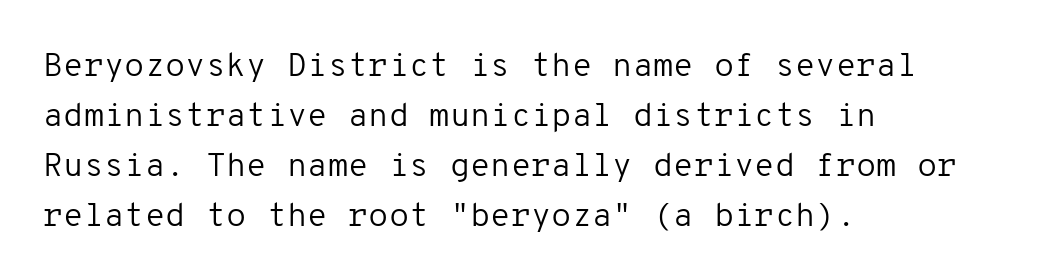
{"serif": "no", "italic": "no", "bold": "no", "weight": "regular", "width": "normal", "stroke_contrast": "low", "x_height": "medium", "monospaced": "yes", "underline": "no", "align": "left", "line_spacing": "normal", "line_spacing_ratio": 1.52, "letter_spacing": "normal", "letter_spacing_em": 0.0, "glyph_px": 33}
